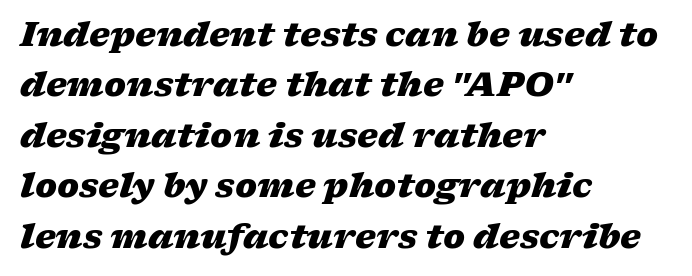
{"italic": "yes", "lean": "right", "slant_degrees": 17, "bold": "yes", "weight": "heavy", "width": "wide", "stroke_contrast": "low", "x_height": "medium", "monospaced": "no", "underline": "no", "align": "left", "line_spacing": "normal", "line_spacing_ratio": 1.53, "letter_spacing": "normal", "letter_spacing_em": 0.0, "glyph_px": 33}
